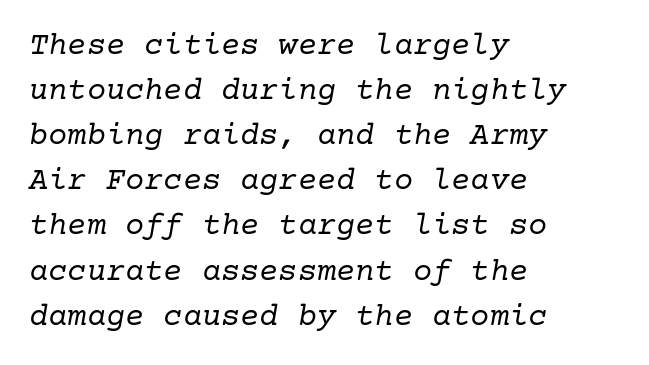
{"serif": "yes", "italic": "yes", "lean": "right", "slant_degrees": 10, "bold": "no", "weight": "regular", "width": "normal", "stroke_contrast": "low", "x_height": "medium", "underline": "no", "align": "left", "line_spacing": "normal", "line_spacing_ratio": 1.41, "letter_spacing": "normal", "letter_spacing_em": 0.0, "glyph_px": 32}
